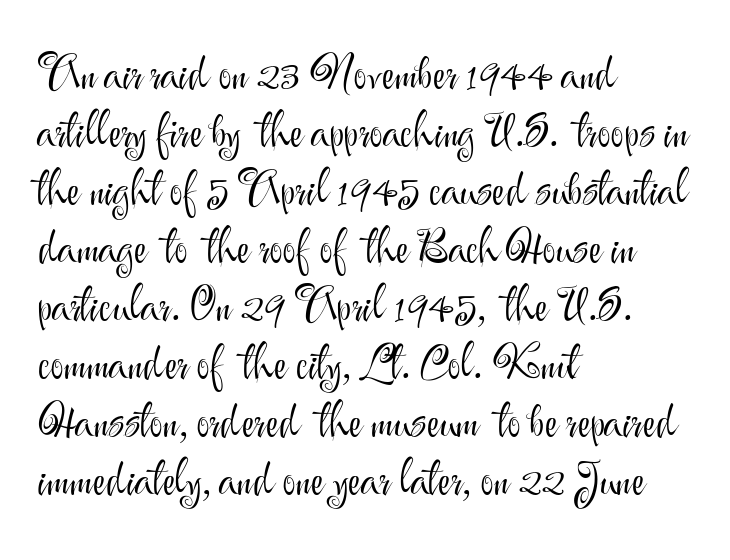
Q: Is the text bold? A: No.
Q: Is the typeface a serif or a sans-serif typeface? A: Sans-serif.
Q: Is the text underlined? A: No.
Q: How is the paragraph aligned? A: Left-aligned.
Q: Is the spacing between letters normal or unusually wide? A: Normal.
Q: Is the spacing between lines tight, normal or loose? A: Normal.
Q: Width (condensed, normal, or wide)? A: Normal.
Q: Stroke contrast? A: Medium.
Q: x-height? A: Small.
Q: Monospaced? A: No.
